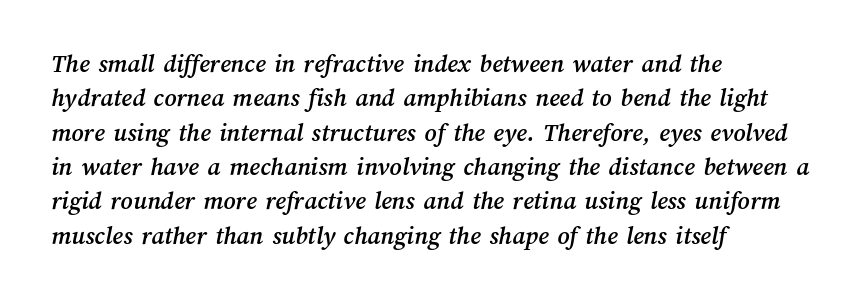
{"underline": "no", "align": "left", "line_spacing": "normal", "line_spacing_ratio": 1.32, "letter_spacing": "normal", "letter_spacing_em": 0.0, "glyph_px": 26}
